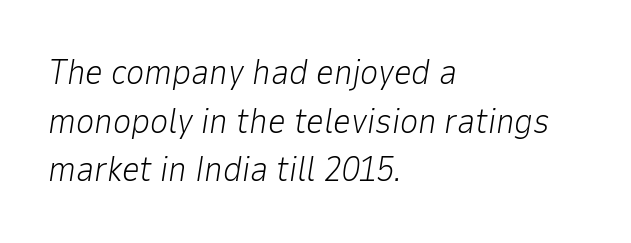
{"italic": "yes", "lean": "right", "slant_degrees": 9, "bold": "no", "weight": "light", "width": "normal", "stroke_contrast": "low", "x_height": "medium", "monospaced": "no", "underline": "no", "align": "left", "line_spacing": "normal", "line_spacing_ratio": 1.39, "letter_spacing": "normal", "letter_spacing_em": 0.0, "glyph_px": 35}
